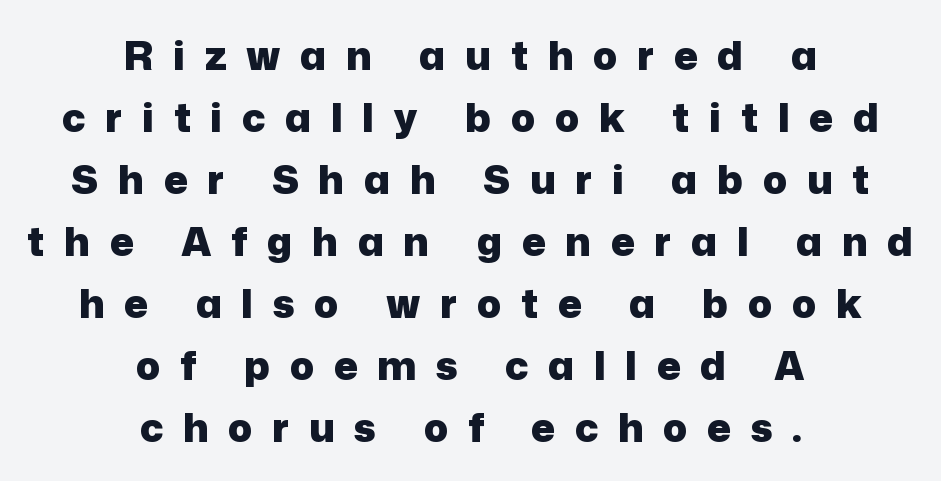
A normal amount of white space separates one row of letters from the next. This rendering features lettering with no underline. As a designer I'd log this as weight 700, bold. Layout note: lines centered. Students, note that the glyphs here are deliberately spaced far apart.
